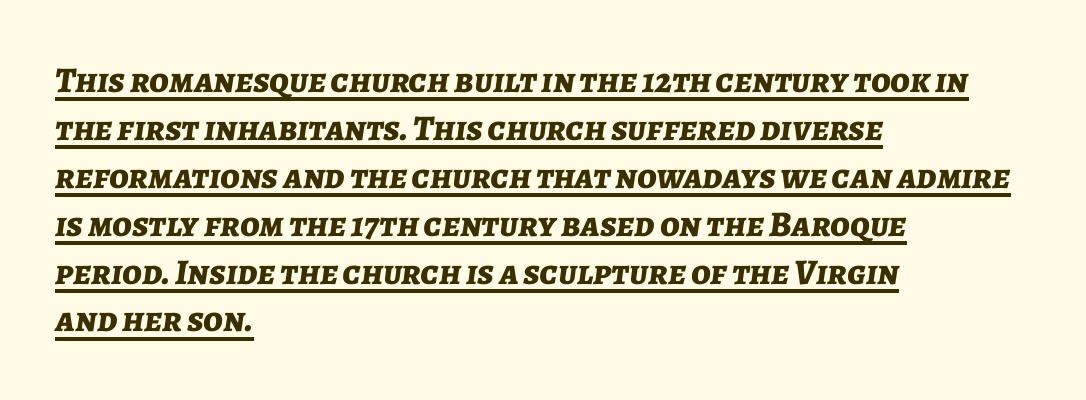
The image shows 36 px bold type, italic (leaning right); set left-aligned, normal line spacing (1.33x), normal letter spacing, underlined; low stroke contrast and a medium x-height.
